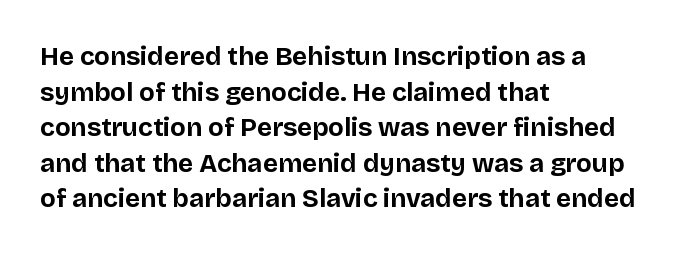
Q: Is the text bold? A: Yes.
Q: Is the text italic (slanted)? A: No, it is upright.
Q: Is the text underlined? A: No.
Q: How is the paragraph aligned? A: Left-aligned.
Q: Is the spacing between letters normal or unusually wide? A: Normal.
Q: Is the spacing between lines tight, normal or loose? A: Normal.
